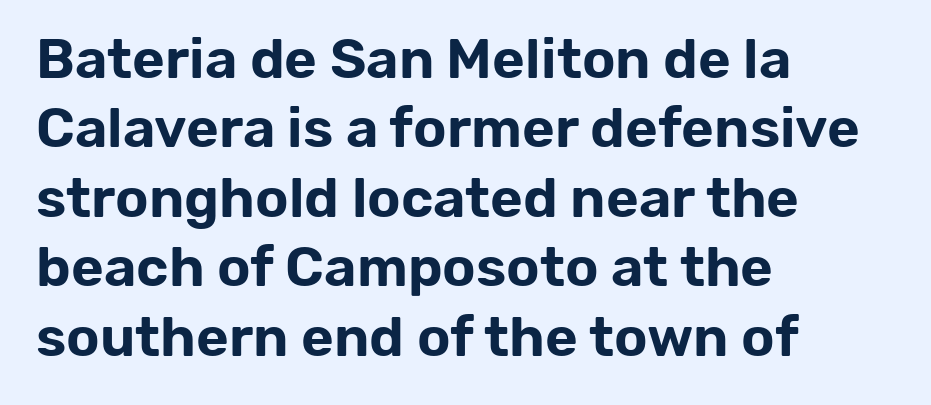
Q: Is the text italic (slanted)? A: No, it is upright.
Q: Is the typeface a serif or a sans-serif typeface? A: Sans-serif.
Q: Is the text underlined? A: No.
Q: How is the paragraph aligned? A: Left-aligned.
Q: Is the spacing between letters normal or unusually wide? A: Normal.
Q: Width (condensed, normal, or wide)? A: Normal.
Q: Stroke contrast? A: Low.
Q: x-height? A: Medium.
Q: Monospaced? A: No.
